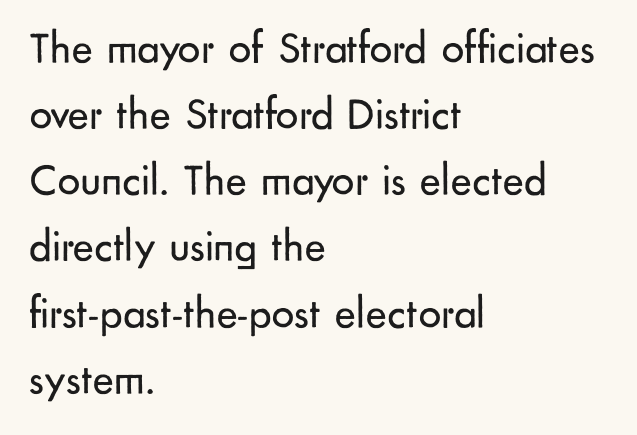
A sans-serif font was chosen for this passage. Words appear dense and cohesive because spacing is normal. Students, observe: this is what conventionally led text looks like. A clean baseline with only descenders dipping below it. Stem width sits at or under what a default text font uses.
